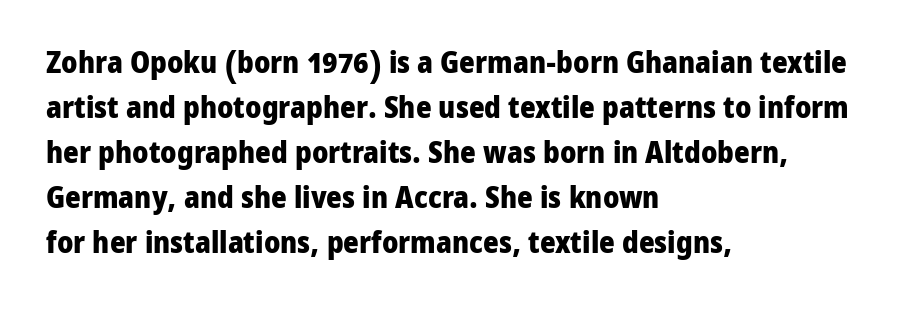
Weight: bold. Tracking value appears to be zero — textbook default spacing. Posture: upright roman. Just letters on the line, the space beneath them empty. The letters advance in unequal steps, a hallmark of proportional type. The rendering anchors every line to the left-hand side.
